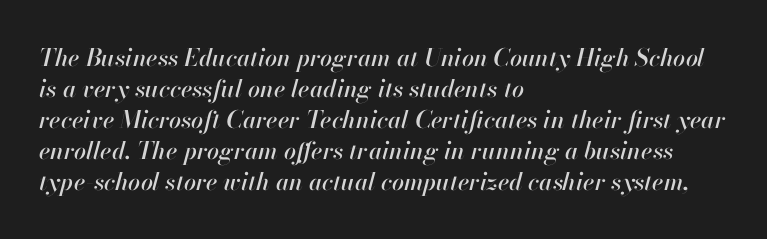
{"italic": "yes", "lean": "right", "slant_degrees": 13, "underline": "no", "align": "left", "line_spacing": "normal", "line_spacing_ratio": 1.29, "letter_spacing": "normal", "letter_spacing_em": 0.0, "glyph_px": 24}
